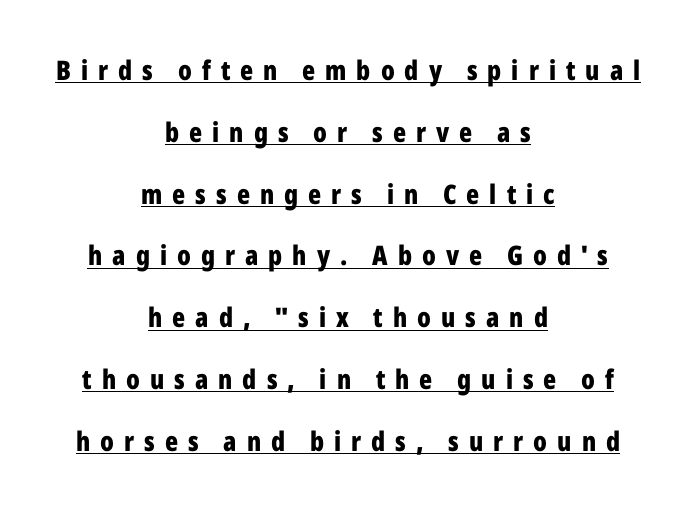
{"italic": "no", "bold": "yes", "underline": "yes", "align": "center", "line_spacing": "loose", "line_spacing_ratio": 2.29, "letter_spacing": "wide", "letter_spacing_em": 0.37, "glyph_px": 27}
